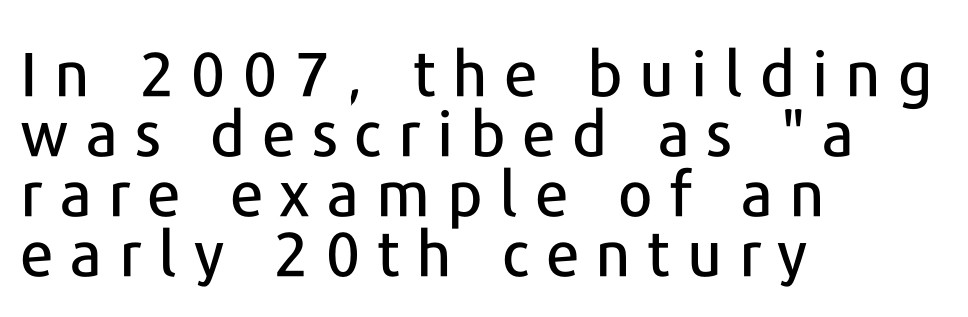
{"serif": "no", "italic": "no", "width": "normal", "stroke_contrast": "low", "x_height": "medium", "monospaced": "no", "underline": "no", "align": "left", "line_spacing": "tight", "line_spacing_ratio": 0.97, "letter_spacing": "wide", "letter_spacing_em": 0.27, "glyph_px": 62}
